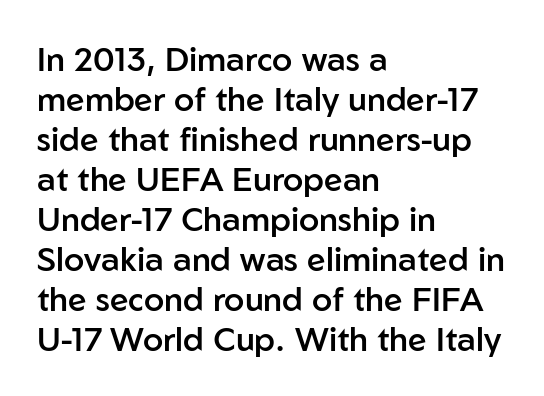
The image shows 33 px semibold sans-serif type, upright; set left-aligned, line spacing 1.21x, normal letter spacing, not underlined; low stroke contrast and a medium x-height.
